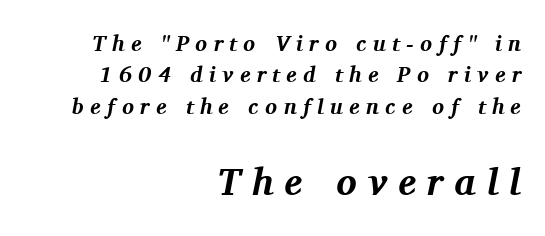
The image shows 38 px bold serif type, italic (leaning right); set right-aligned, normal line spacing (1.43x), unusually wide letter spacing (+0.29 em), not underlined; the second (bottom) block is 1.73x larger; medium stroke contrast and a medium x-height.
